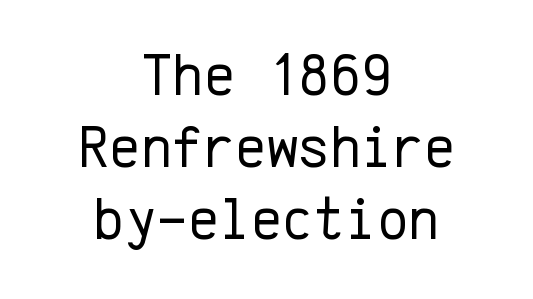
Q: Is the text bold? A: No.
Q: Is the text italic (slanted)? A: No, it is upright.
Q: Is the typeface a serif or a sans-serif typeface? A: Sans-serif.
Q: Is the text underlined? A: No.
Q: How is the paragraph aligned? A: Centered.
Q: Is the spacing between letters normal or unusually wide? A: Normal.
Q: Width (condensed, normal, or wide)? A: Normal.
Q: Stroke contrast? A: Low.
Q: x-height? A: Medium.
Q: Monospaced? A: Yes.
